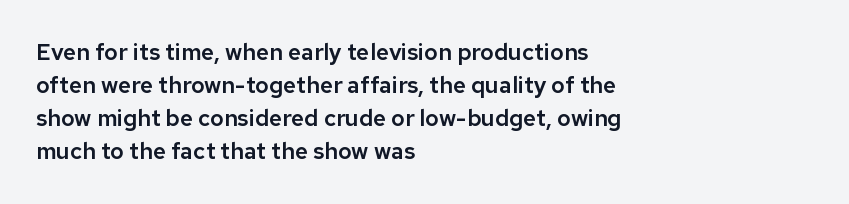
The image shows 23 px text type, upright; set left-aligned, normal line spacing (1.44x), normal letter spacing, not underlined.
